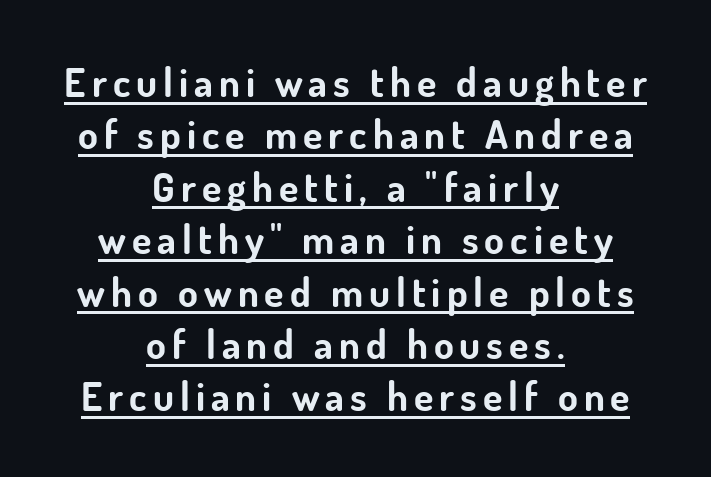
The image shows 40 px bold sans-serif type, upright; set centered, normal line spacing (1.31x), underlined; low stroke contrast and a small x-height.
